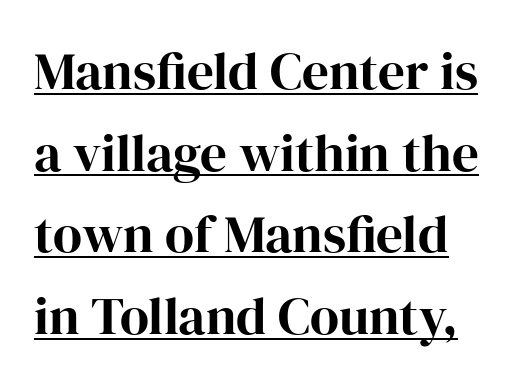
{"serif": "yes", "italic": "no", "width": "normal", "stroke_contrast": "high", "x_height": "medium", "monospaced": "no", "underline": "yes", "line_spacing": "normal", "line_spacing_ratio": 1.54, "letter_spacing": "normal", "letter_spacing_em": 0.0, "glyph_px": 53}
